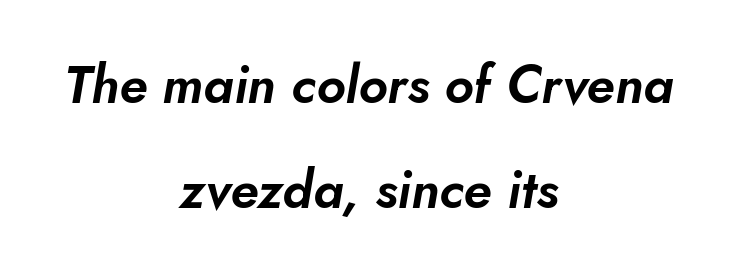
Q: Is the text italic (slanted)? A: Yes, it leans right by about 5 degrees.
Q: Is the text underlined? A: No.
Q: How is the paragraph aligned? A: Centered.
Q: Is the spacing between letters normal or unusually wide? A: Normal.
Q: Is the spacing between lines tight, normal or loose? A: Loose.
Q: Width (condensed, normal, or wide)? A: Normal.
Q: Stroke contrast? A: Low.
Q: x-height? A: Small.
Q: Monospaced? A: No.
